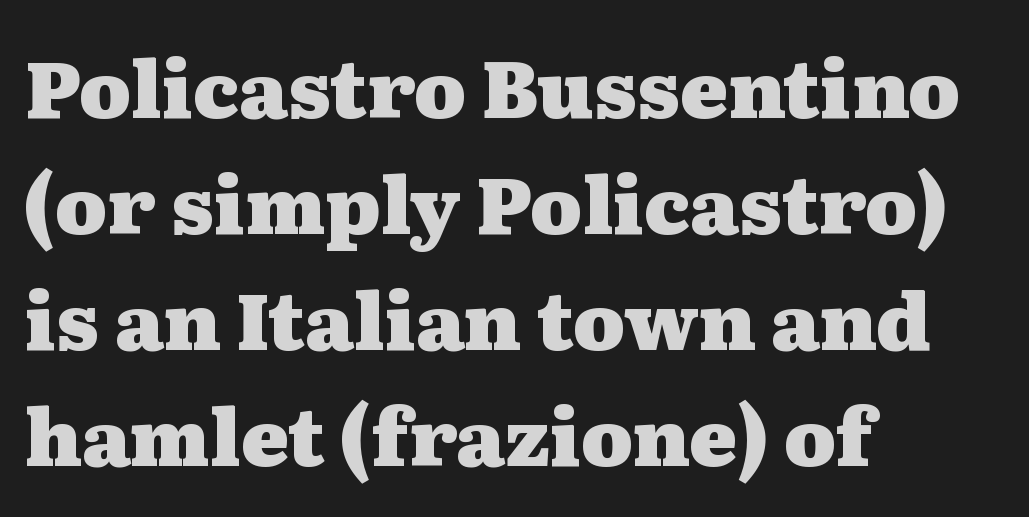
Note: serifs present on the glyphs. You could not count columns in this text — the font is proportionally spaced. Does the leading feel generous? No, just average. If you drew a ruler down the left edge, every line would touch it. Style check: upright. The sample has been set heavy, in full bold.
